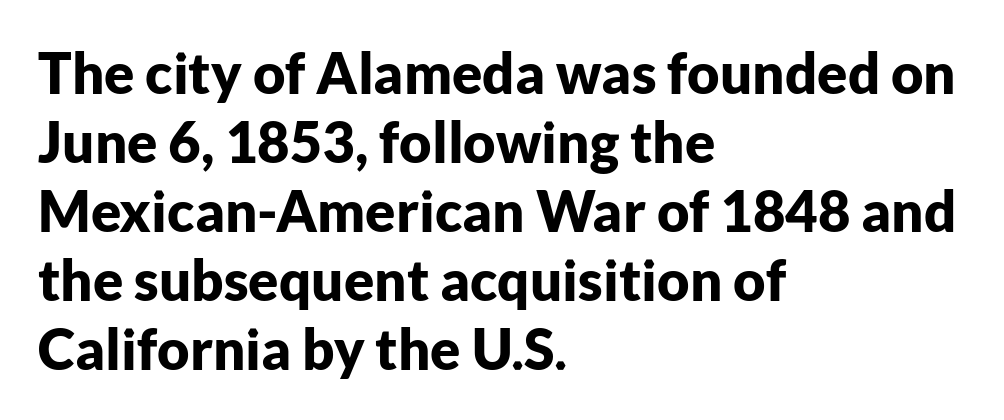
Q: Is the text bold? A: Yes.
Q: Is the text italic (slanted)? A: No, it is upright.
Q: Is the typeface a serif or a sans-serif typeface? A: Sans-serif.
Q: Is the text underlined? A: No.
Q: How is the paragraph aligned? A: Left-aligned.
Q: Is the spacing between letters normal or unusually wide? A: Normal.
Q: Width (condensed, normal, or wide)? A: Normal.
Q: Stroke contrast? A: Low.
Q: x-height? A: Medium.
Q: Monospaced? A: No.
